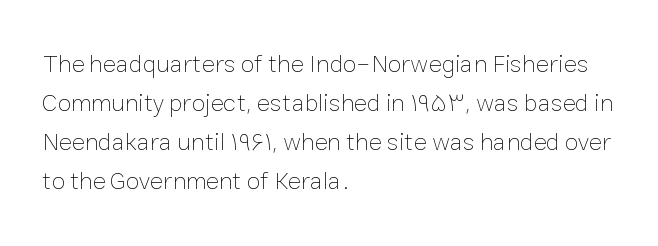
The image shows 25 px text type, upright; set left-aligned, normal line spacing (1.56x), normal letter spacing, not underlined.
